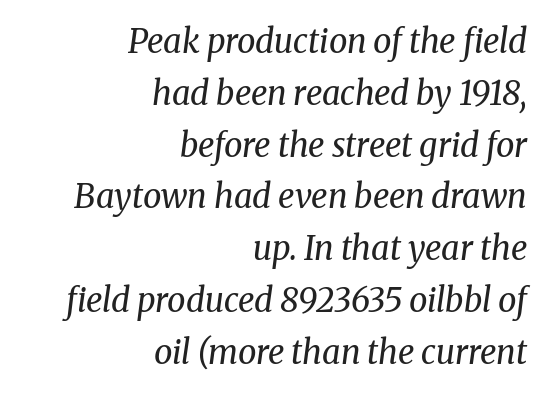
Q: Is the text bold? A: No.
Q: Is the text italic (slanted)? A: Yes, it leans right by about 8 degrees.
Q: Is the typeface a serif or a sans-serif typeface? A: Serif.
Q: Is the text underlined? A: No.
Q: How is the paragraph aligned? A: Right-aligned.
Q: Is the spacing between letters normal or unusually wide? A: Normal.
Q: Is the spacing between lines tight, normal or loose? A: Normal.
Q: Width (condensed, normal, or wide)? A: Normal.
Q: Stroke contrast? A: Medium.
Q: x-height? A: Medium.
Q: Monospaced? A: No.
